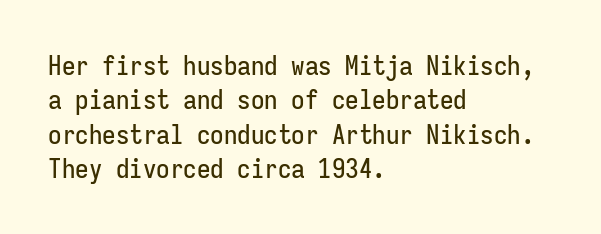
Do the letters lean? They stand straight. Lines of text with bare space underneath. The passage shown stacks its lines at a standard gap. Casual observation: everything's shoved over to the left.
